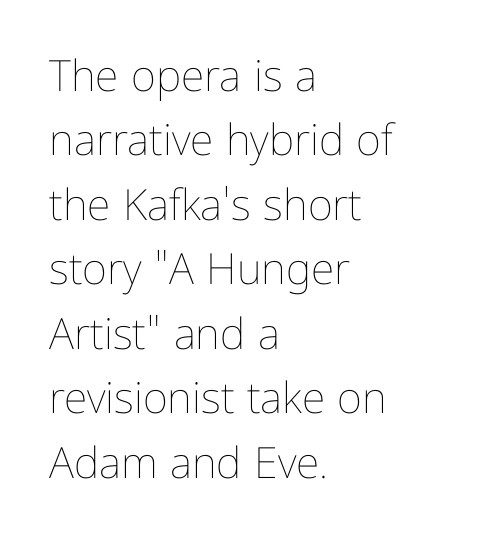
Does the copy run flush right? No — it runs flush left. No letter is thick-stroked: the sample isn't bold. Descenders hang freely into open space. Between one letter and the next there's only the usual sliver of space. Note the varied advance widths — an 'i' is clearly narrower than an 'm'. Designer's note — italics off, roman on.
